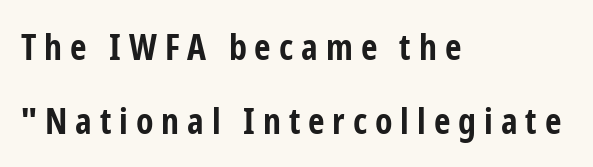
The image shows 36 px bold, condensed sans-serif type, upright; set left-aligned, loose line spacing (2.06x), unusually wide letter spacing (+0.22 em), not underlined; low stroke contrast and a medium x-height.
